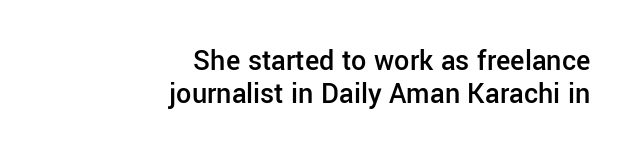
The image shows 30 px semibold sans-serif type, upright; set right-aligned, tight line spacing (1.09x), normal letter spacing, not underlined; low stroke contrast and a medium x-height.
